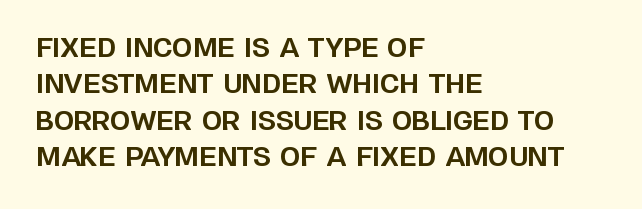
{"italic": "no", "bold": "yes", "underline": "no", "align": "left", "line_spacing": "normal", "line_spacing_ratio": 1.4, "letter_spacing": "normal", "letter_spacing_em": 0.0, "glyph_px": 26}
